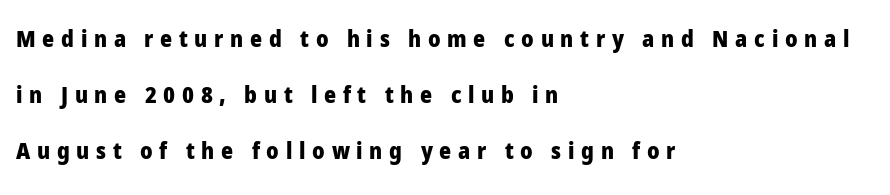
{"italic": "no", "bold": "yes", "underline": "no", "align": "left", "line_spacing": "loose", "line_spacing_ratio": 2.43, "letter_spacing": "wide", "letter_spacing_em": 0.29, "glyph_px": 23}
